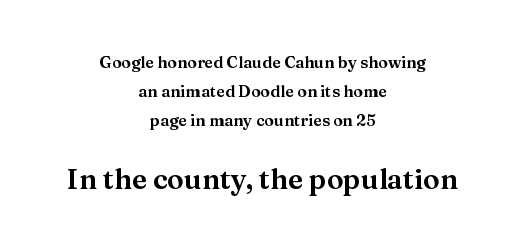
Q: Is the text italic (slanted)? A: No, it is upright.
Q: Is the typeface a serif or a sans-serif typeface? A: Serif.
Q: Is the text underlined? A: No.
Q: How is the paragraph aligned? A: Centered.
Q: Is the spacing between letters normal or unusually wide? A: Normal.
Q: Which block of text is set in a larger size, the first (top) or the second (bottom)? A: The second (bottom) one.
Q: Width (condensed, normal, or wide)? A: Normal.
Q: Stroke contrast? A: Medium.
Q: x-height? A: Medium.
Q: Monospaced? A: No.
